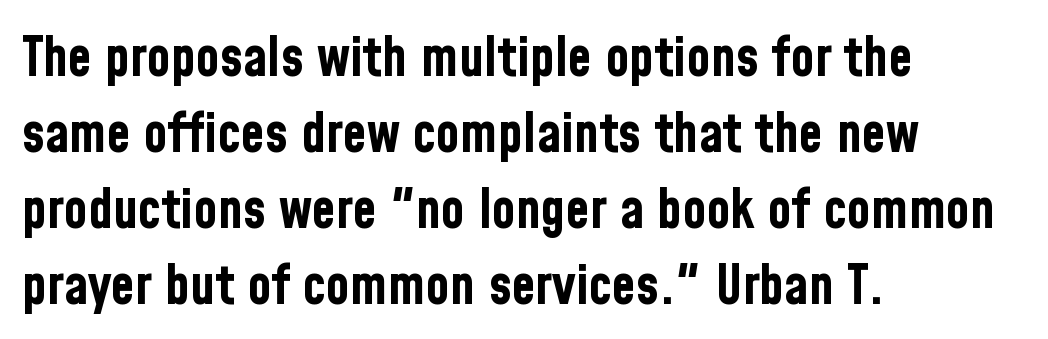
Q: Is the text bold? A: Yes.
Q: Is the text italic (slanted)? A: No, it is upright.
Q: Is the typeface a serif or a sans-serif typeface? A: Sans-serif.
Q: Is the text underlined? A: No.
Q: How is the paragraph aligned? A: Left-aligned.
Q: Is the spacing between letters normal or unusually wide? A: Normal.
Q: Is the spacing between lines tight, normal or loose? A: Normal.
Q: Width (condensed, normal, or wide)? A: Condensed.
Q: Stroke contrast? A: Low.
Q: x-height? A: Medium.
Q: Monospaced? A: No.
